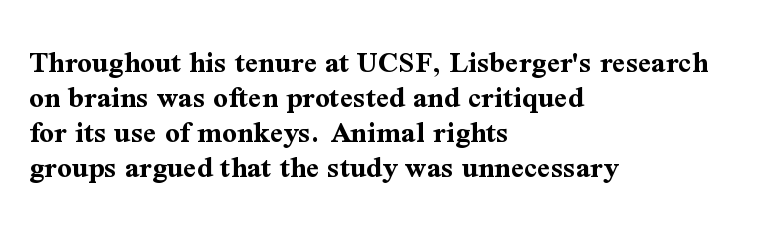
The image shows 32 px bold serif type, upright; set left-aligned, tight line spacing (1.09x), normal letter spacing, not underlined; medium stroke contrast and a medium x-height.
